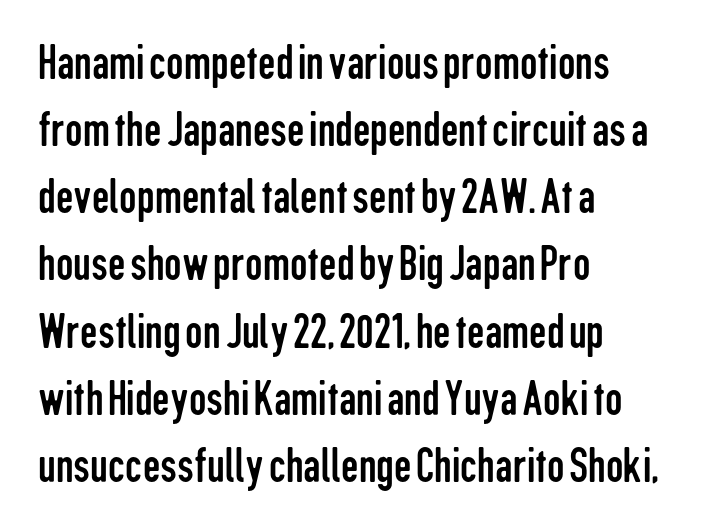
Q: Is the text bold? A: No.
Q: Is the text italic (slanted)? A: No, it is upright.
Q: Is the typeface a serif or a sans-serif typeface? A: Sans-serif.
Q: Is the text underlined? A: No.
Q: How is the paragraph aligned? A: Left-aligned.
Q: Is the spacing between letters normal or unusually wide? A: Normal.
Q: Is the spacing between lines tight, normal or loose? A: Normal.
Q: Width (condensed, normal, or wide)? A: Condensed.
Q: Stroke contrast? A: Low.
Q: x-height? A: Medium.
Q: Monospaced? A: No.
